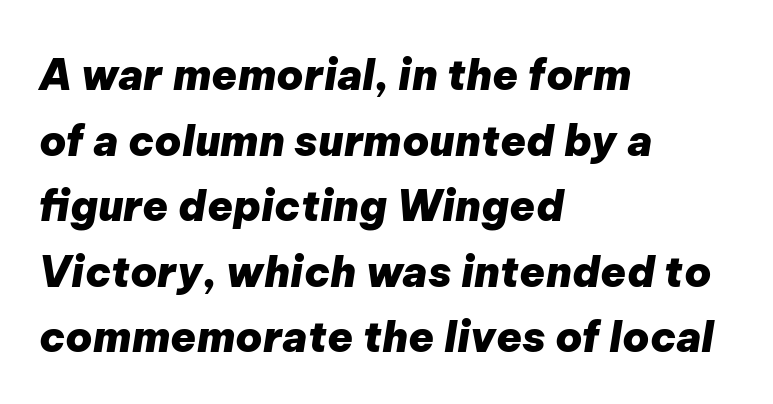
The image shows 42 px heavy type, italic (leaning right); set left-aligned, normal line spacing (1.56x), normal letter spacing, not underlined; low stroke contrast and a medium x-height.
